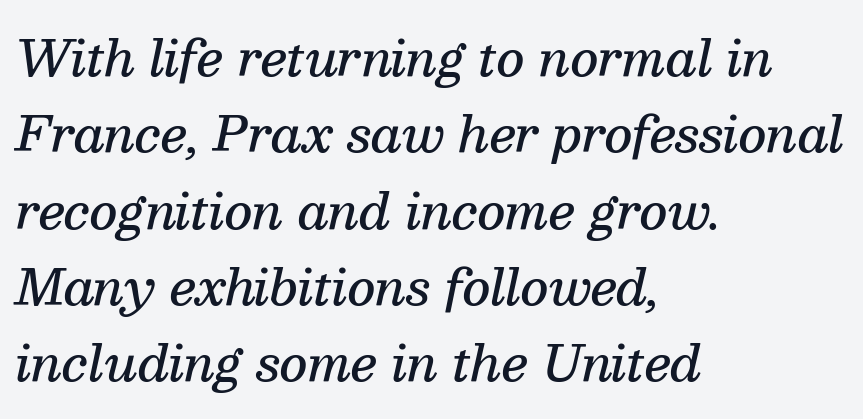
A typesetter would call this proportional, since set widths differ per character. A student would call this left alignment; a typographer would say flush left, rag right. Does the leading feel generous? No, just average. Compared with typical body copy, the letter spacing here is the same. Does the lettering tilt? It does — this is italic.
